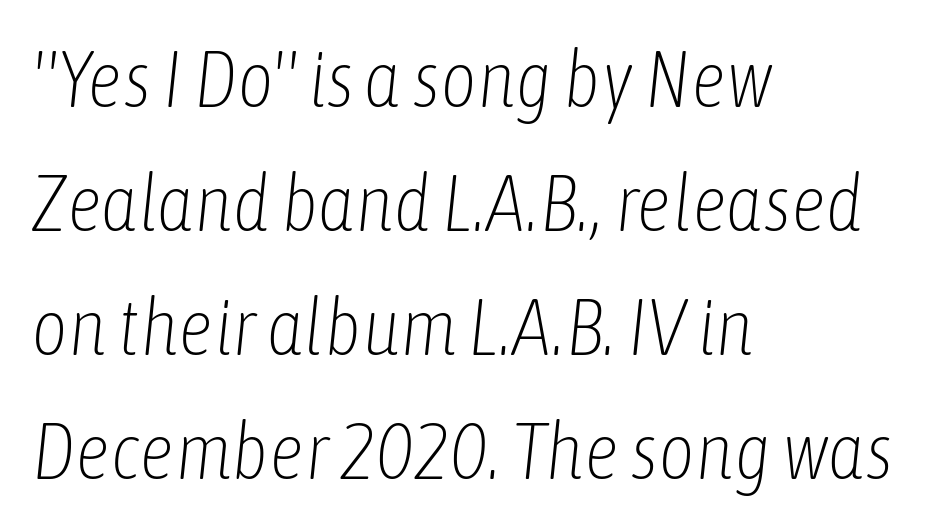
Letter spacing: default. The face looks like a standard text weight, possibly lighter. Do the characters align in a grid? No, the font is proportional. Honestly, there is no underline to notice here at all.
